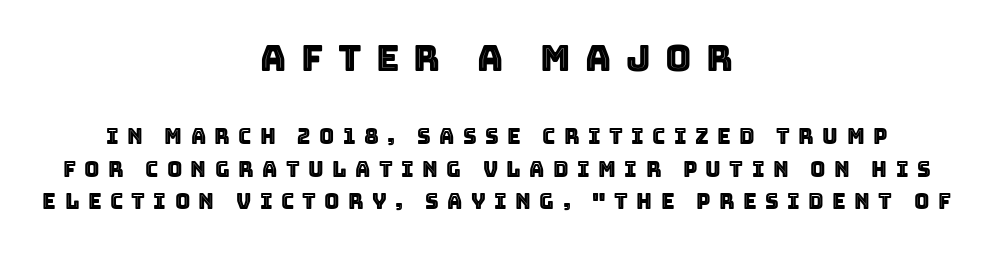
Q: Is the text italic (slanted)? A: No, it is upright.
Q: Is the text underlined? A: No.
Q: How is the paragraph aligned? A: Centered.
Q: Is the spacing between letters normal or unusually wide? A: Unusually wide.
Q: Is the spacing between lines tight, normal or loose? A: Normal.
Q: Which block of text is set in a larger size, the first (top) or the second (bottom)? A: The first (top) one.
Q: Width (condensed, normal, or wide)? A: Normal.
Q: x-height? A: Large.
Q: Monospaced? A: No.
